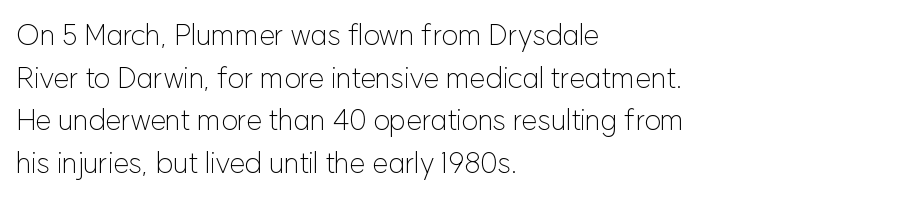
Heaviness? Minimal to ordinary, like unemphasized prose. A normal amount of white space separates one row of letters from the next. No extra tracking has been applied to these lines. The letters advance in unequal steps, a hallmark of proportional type. The typography opts for an upright posture over an oblique one. Each line starts at the same left margin while the right side varies.
